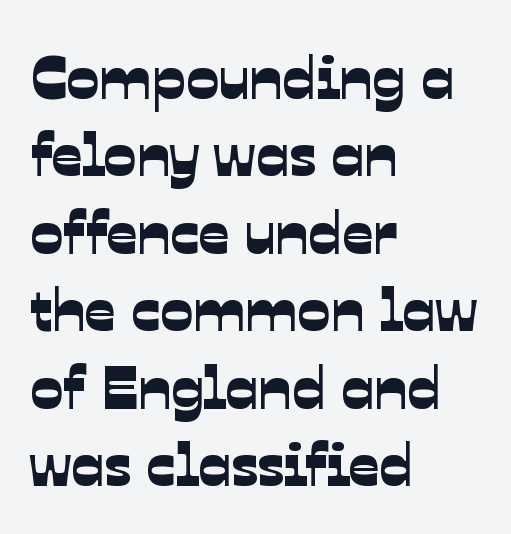
{"serif": "no", "width": "normal", "stroke_contrast": "low", "x_height": "medium", "monospaced": "no", "underline": "no", "align": "left", "line_spacing": "normal", "line_spacing_ratio": 1.27, "letter_spacing": "normal", "letter_spacing_em": 0.0, "glyph_px": 61}
